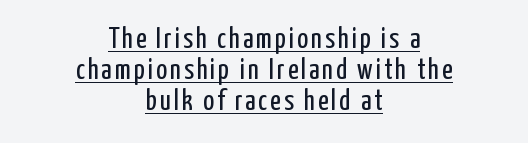
The image shows 29 px regular-weight, condensed sans-serif type, upright; set centered, tight line spacing (1.07x), underlined; low stroke contrast and a medium x-height.
